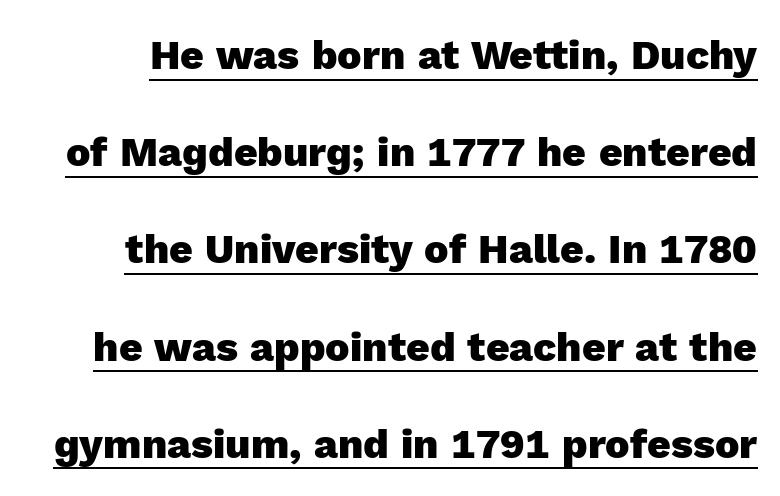
Reading down the column, the eye jumps a long way to each next line. The typeface chosen for these lines omits serifs. A roman cut, with each character standing at attention. The typesetter has applied underlining to the passage shown.
